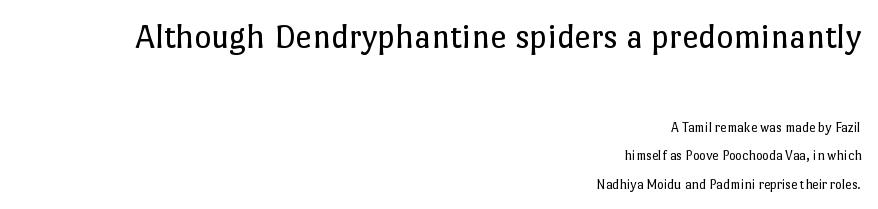
Here the designer chose a conventional face with non-uniform glyph widths. This sample uses an upright cut, with every glyph sitting square on the baseline. Think standard paragraph weight, or any step lighter than that. Tracking here is standard; glyphs follow each other at the usual distance. Any mark beneath the type? The region is blank.
